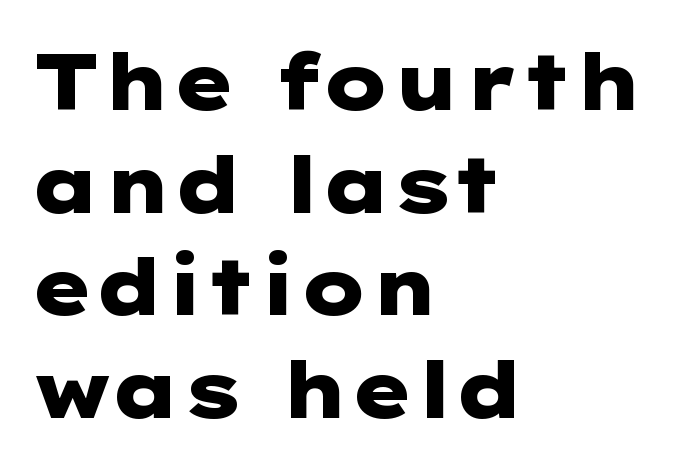
Is the letter spacing exaggerated? No — it looks like the ordinary default. Serifs: no, the terminals of the letterforms are clean. Check under the words: just untouched page. Typographic density is high because the face is bold. When letters stand straight like this, we call the style roman or upright.
